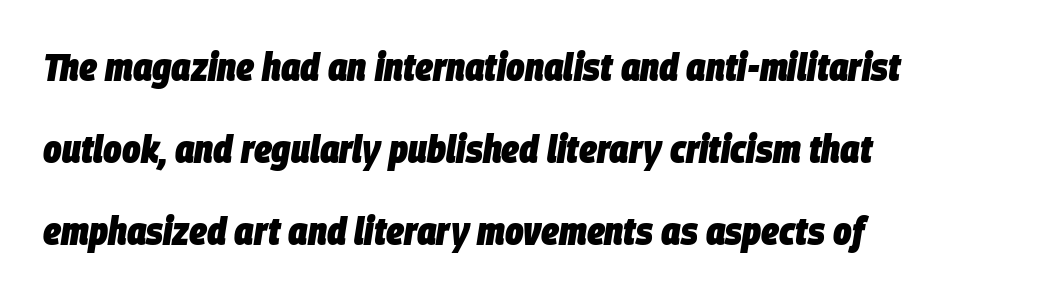
{"italic": "yes", "lean": "right", "slant_degrees": 9, "bold": "yes", "weight": "heavy", "width": "condensed", "stroke_contrast": "low", "x_height": "large", "monospaced": "no", "underline": "no", "align": "left", "line_spacing": "loose", "line_spacing_ratio": 2.1, "letter_spacing": "normal", "letter_spacing_em": 0.0, "glyph_px": 39}
